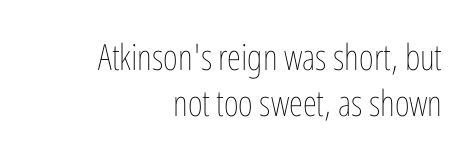
Q: Is the text bold? A: No.
Q: Is the text italic (slanted)? A: No, it is upright.
Q: Is the text underlined? A: No.
Q: How is the paragraph aligned? A: Right-aligned.
Q: Is the spacing between letters normal or unusually wide? A: Normal.
Q: Is the spacing between lines tight, normal or loose? A: Normal.
Q: Width (condensed, normal, or wide)? A: Condensed.
Q: Stroke contrast? A: Low.
Q: x-height? A: Medium.
Q: Monospaced? A: No.
